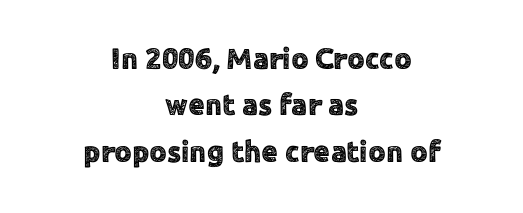
The image shows 30 px sans-serif type, upright; set centered, normal line spacing (1.55x), normal letter spacing, not underlined; a medium x-height.
